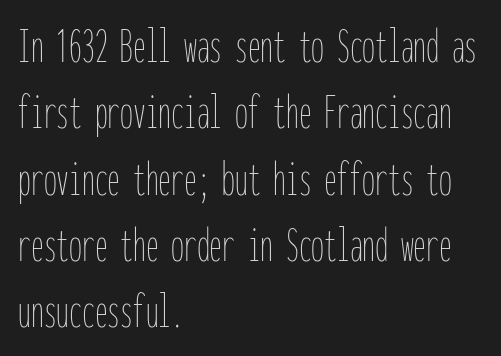
The image shows 51 px thin, condensed type, upright, monospaced; set left-aligned, normal line spacing (1.3x), normal letter spacing, not underlined; low stroke contrast and a medium x-height.
